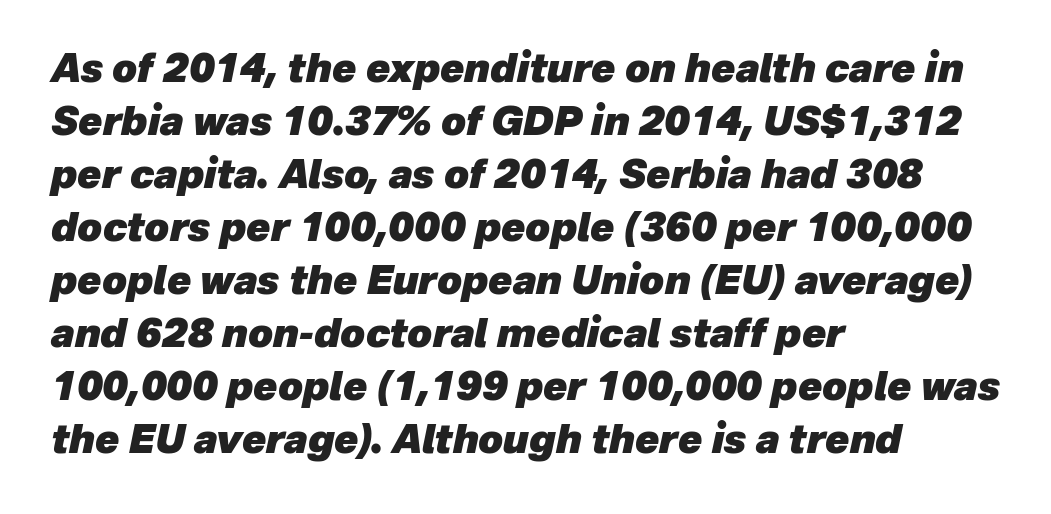
The passage shown is typed in a proportional face where columns would drift. Emphasis-style slanted type is in use. In terms of letterspacing, this is plain default setting. Reading down the column, the eye jumps a familiar distance to each next line.
